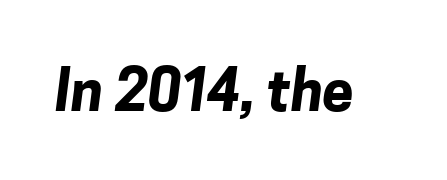
{"serif": "no", "bold": "yes", "weight": "bold", "width": "normal", "stroke_contrast": "low", "x_height": "medium", "monospaced": "no", "underline": "no", "letter_spacing": "normal", "letter_spacing_em": 0.0, "glyph_px": 56}
